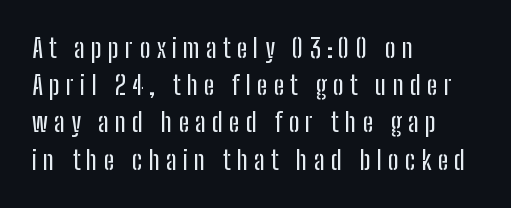
Q: Is the text italic (slanted)? A: No, it is upright.
Q: Is the text underlined? A: No.
Q: How is the paragraph aligned? A: Left-aligned.
Q: Is the spacing between letters normal or unusually wide? A: Unusually wide.
Q: Is the spacing between lines tight, normal or loose? A: Normal.
